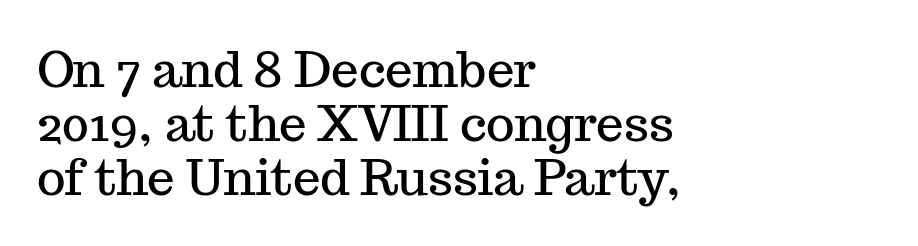
Q: Is the text italic (slanted)? A: No, it is upright.
Q: Is the typeface a serif or a sans-serif typeface? A: Serif.
Q: Is the text underlined? A: No.
Q: How is the paragraph aligned? A: Left-aligned.
Q: Is the spacing between letters normal or unusually wide? A: Normal.
Q: Is the spacing between lines tight, normal or loose? A: Tight.
Q: Width (condensed, normal, or wide)? A: Normal.
Q: Stroke contrast? A: Medium.
Q: x-height? A: Medium.
Q: Monospaced? A: No.
